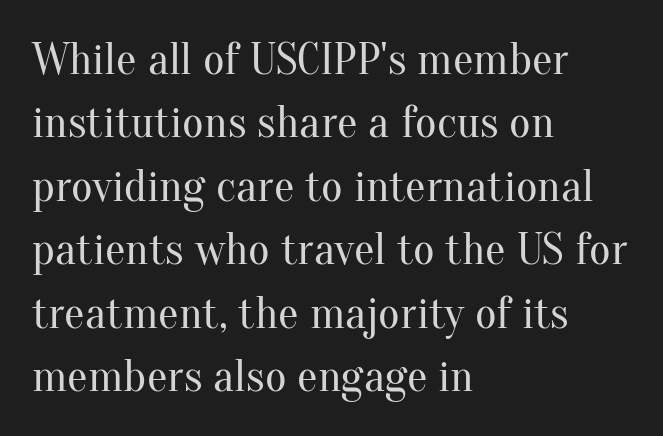
{"serif": "yes", "italic": "no", "bold": "no", "weight": "regular", "width": "normal", "stroke_contrast": "medium", "x_height": "small", "monospaced": "no", "underline": "no", "align": "left", "line_spacing": "normal", "line_spacing_ratio": 1.38, "letter_spacing": "normal", "letter_spacing_em": 0.0, "glyph_px": 46}
